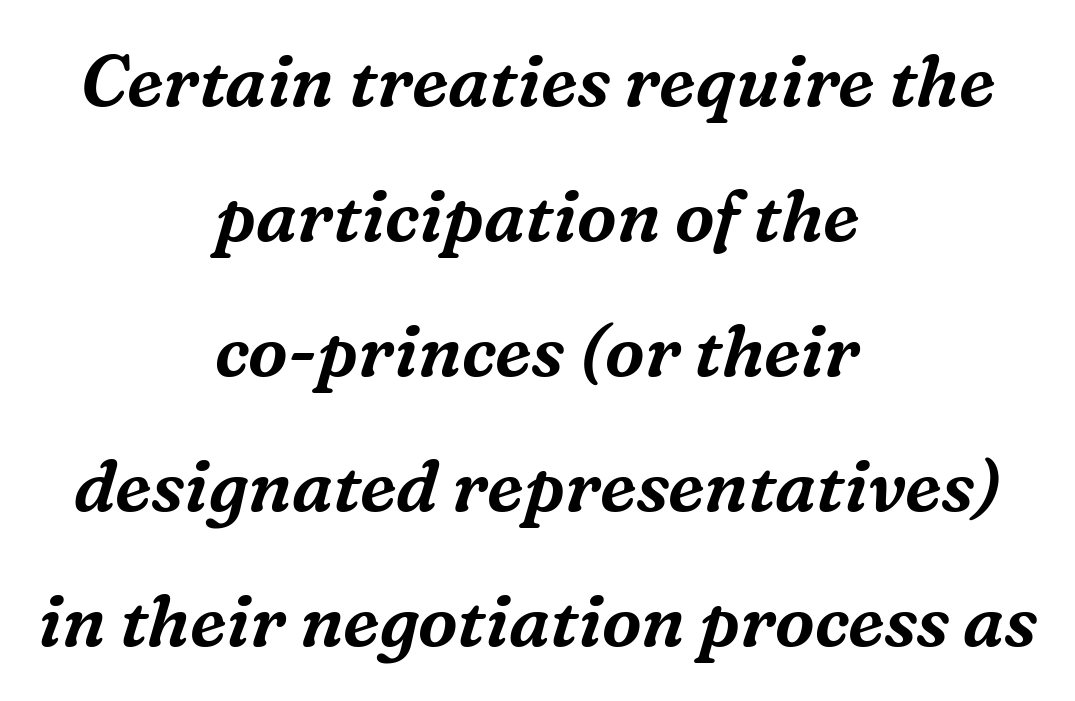
{"serif": "yes", "italic": "yes", "lean": "right", "slant_degrees": 16, "width": "normal", "stroke_contrast": "medium", "x_height": "medium", "monospaced": "no", "underline": "no", "align": "center", "line_spacing": "loose", "line_spacing_ratio": 1.9, "letter_spacing": "normal", "letter_spacing_em": 0.0, "glyph_px": 71}
